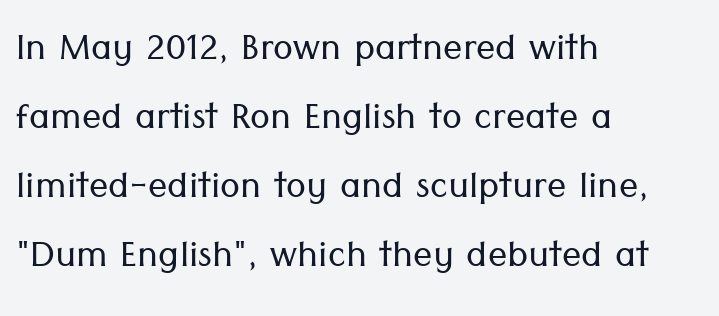
The image shows 48 px light sans-serif type, upright; set left-aligned, normal line spacing (1.44x), normal letter spacing, not underlined; low stroke contrast and a medium x-height.
